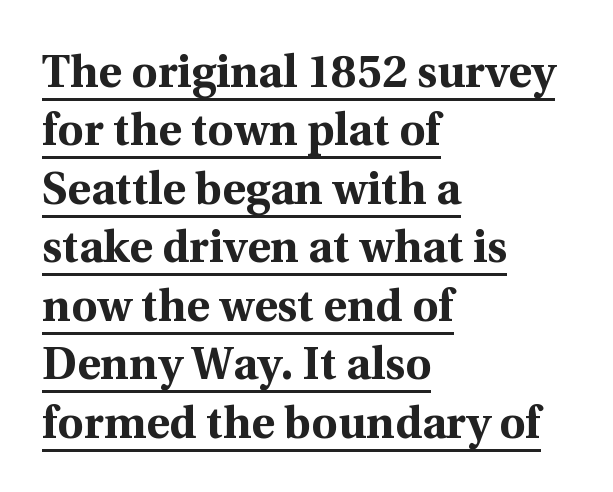
Q: Is the text bold? A: Yes.
Q: Is the text italic (slanted)? A: No, it is upright.
Q: Is the typeface a serif or a sans-serif typeface? A: Serif.
Q: Is the text underlined? A: Yes.
Q: How is the paragraph aligned? A: Left-aligned.
Q: Is the spacing between letters normal or unusually wide? A: Normal.
Q: Is the spacing between lines tight, normal or loose? A: Normal.
Q: Width (condensed, normal, or wide)? A: Normal.
Q: x-height? A: Medium.
Q: Monospaced? A: No.
